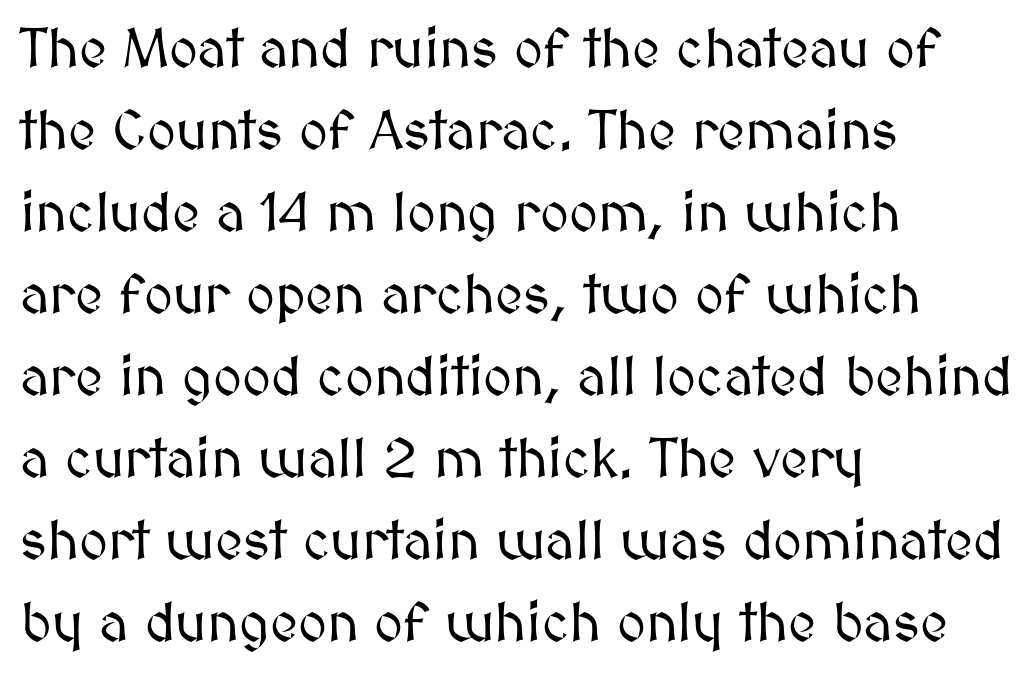
{"italic": "no", "width": "normal", "stroke_contrast": "medium", "x_height": "medium", "monospaced": "no", "underline": "no", "align": "left", "line_spacing": "normal", "line_spacing_ratio": 1.49, "letter_spacing": "normal", "letter_spacing_em": 0.0, "glyph_px": 55}
